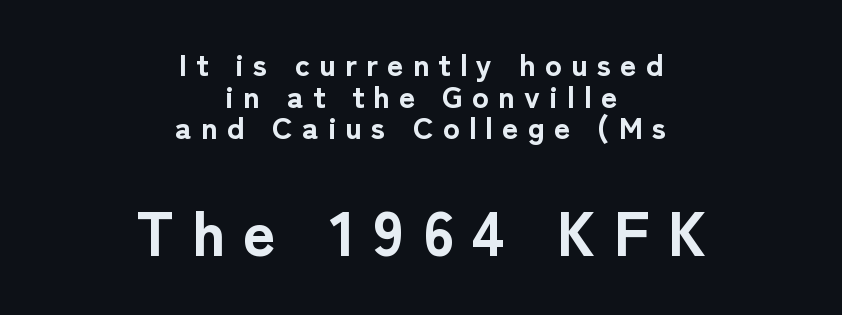
The characters look thick and weighty, a clear bold. Words appear elongated and porous because spacing is wide. The typography opts for an upright posture over an oblique one. The glyphs in this specimen are sans serif. Check the space under the baseline: it is left empty. Here the designer chose a conventional face with non-uniform glyph widths.
